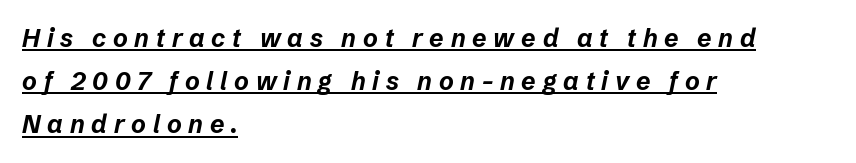
Leftover space on each line is placed entirely after the last word. Somebody hit Ctrl+U on this one — the words are underlined. The strokes are fattened all the way to bold. The gaps between neighbouring characters are conspicuously large. The axis of the letterforms is tilted away from vertical.
